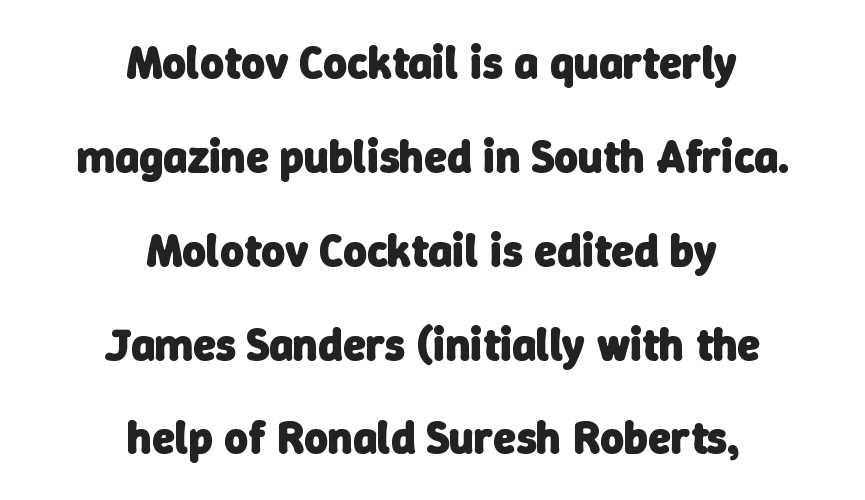
The image shows 46 px heavy sans-serif type; set centered, loose line spacing (2.04x), normal letter spacing, not underlined; low stroke contrast and a medium x-height.
